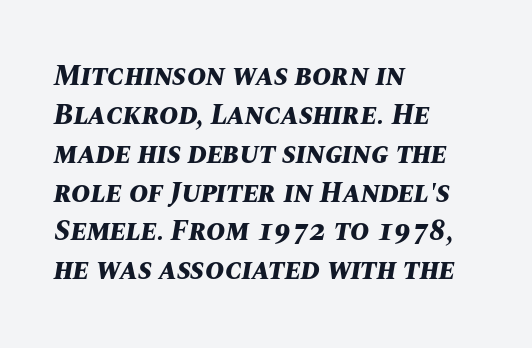
Horizontally, the lines are justified to the leading edge only. Heavy-handed strokes throughout: this text is bold. The rendering uses natural spacing where letterforms have individual widths. The gap between lines stays unmarked. Letter spacing: default. This sample uses an oblique cut, with every glyph tilted off the vertical.
